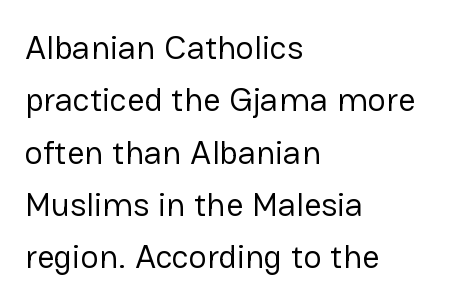
Q: Is the text bold? A: No.
Q: Is the text italic (slanted)? A: No, it is upright.
Q: Is the typeface a serif or a sans-serif typeface? A: Sans-serif.
Q: Is the text underlined? A: No.
Q: How is the paragraph aligned? A: Left-aligned.
Q: Is the spacing between letters normal or unusually wide? A: Normal.
Q: Is the spacing between lines tight, normal or loose? A: Normal.
Q: Width (condensed, normal, or wide)? A: Normal.
Q: Stroke contrast? A: Low.
Q: x-height? A: Medium.
Q: Monospaced? A: No.
